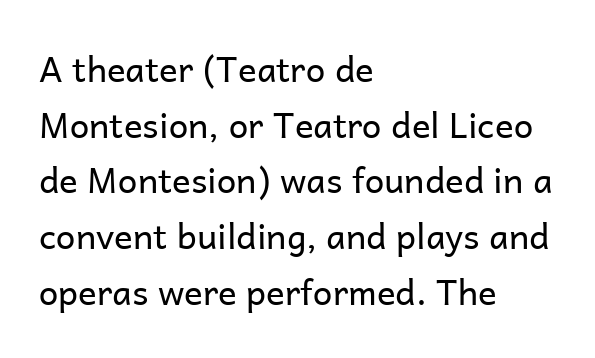
The image shows 35 px regular-weight sans-serif type, upright; set left-aligned, normal line spacing (1.59x), normal letter spacing, not underlined; low stroke contrast and a medium x-height.
